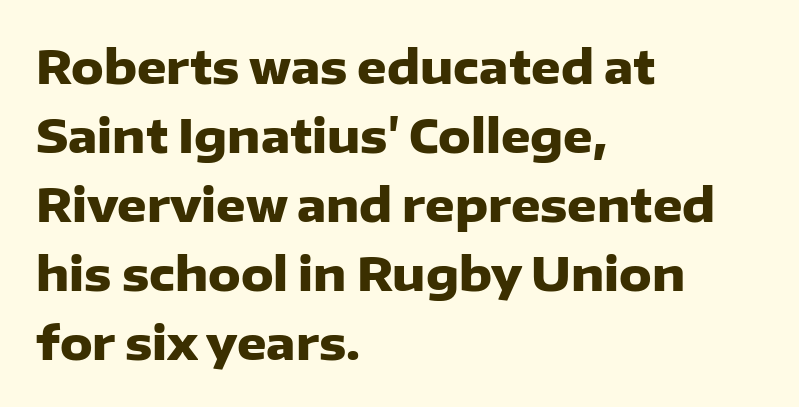
The image shows 46 px heavy sans-serif type, upright; set left-aligned, normal line spacing (1.5x), normal letter spacing, not underlined; low stroke contrast and a medium x-height.
